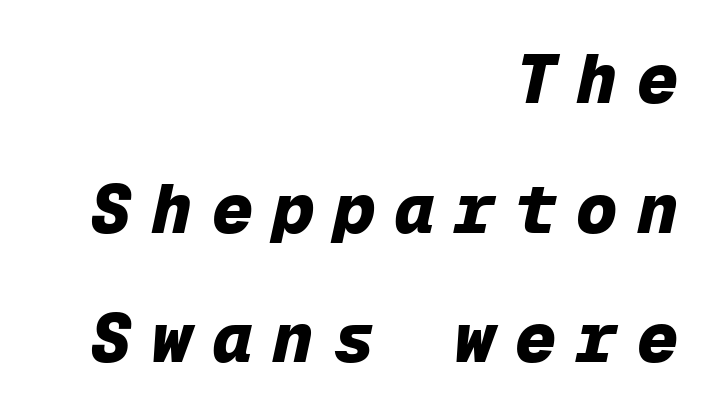
Q: Is the text bold? A: Yes.
Q: Is the text italic (slanted)? A: Yes, it leans right by about 12 degrees.
Q: Is the text underlined? A: No.
Q: How is the paragraph aligned? A: Right-aligned.
Q: Is the spacing between letters normal or unusually wide? A: Unusually wide.
Q: Width (condensed, normal, or wide)? A: Normal.
Q: Stroke contrast? A: Low.
Q: x-height? A: Medium.
Q: Monospaced? A: Yes.
